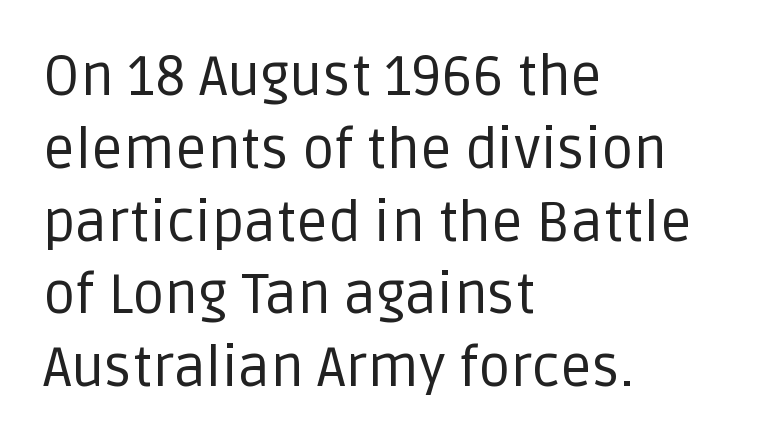
Q: Is the text bold? A: No.
Q: Is the text italic (slanted)? A: No, it is upright.
Q: Is the typeface a serif or a sans-serif typeface? A: Sans-serif.
Q: Is the text underlined? A: No.
Q: How is the paragraph aligned? A: Left-aligned.
Q: Is the spacing between letters normal or unusually wide? A: Normal.
Q: Is the spacing between lines tight, normal or loose? A: Normal.
Q: Width (condensed, normal, or wide)? A: Normal.
Q: Stroke contrast? A: Low.
Q: x-height? A: Large.
Q: Monospaced? A: No.
